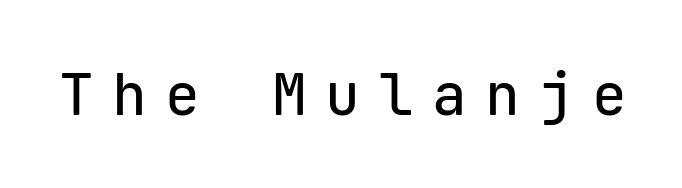
{"serif": "no", "italic": "no", "width": "normal", "stroke_contrast": "low", "x_height": "medium", "monospaced": "yes", "underline": "no", "letter_spacing": "wide", "letter_spacing_em": 0.32, "glyph_px": 58}
